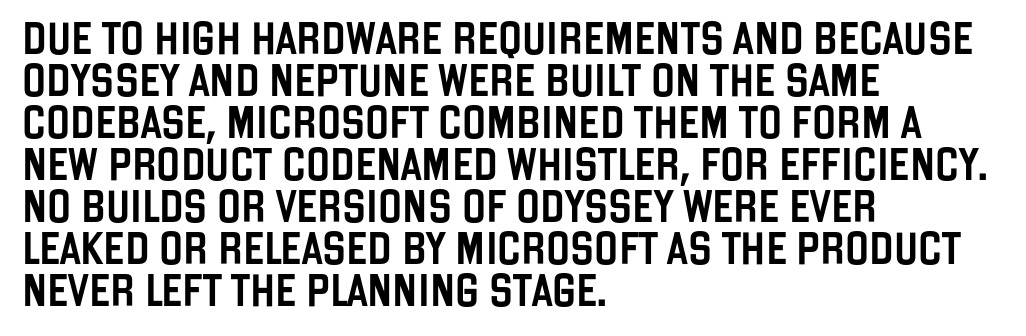
Q: Is the text italic (slanted)? A: No, it is upright.
Q: Is the typeface a serif or a sans-serif typeface? A: Sans-serif.
Q: Is the text underlined? A: No.
Q: How is the paragraph aligned? A: Left-aligned.
Q: Is the spacing between letters normal or unusually wide? A: Normal.
Q: Is the spacing between lines tight, normal or loose? A: Normal.
Q: Width (condensed, normal, or wide)? A: Condensed.
Q: Stroke contrast? A: Low.
Q: x-height? A: Large.
Q: Monospaced? A: No.
